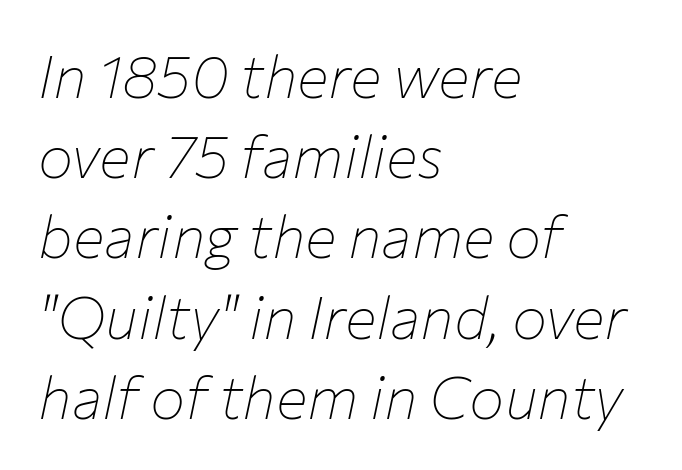
The image shows 59 px thin type, italic (leaning right); set left-aligned, normal line spacing (1.36x), normal letter spacing, not underlined; low stroke contrast and a medium x-height.
